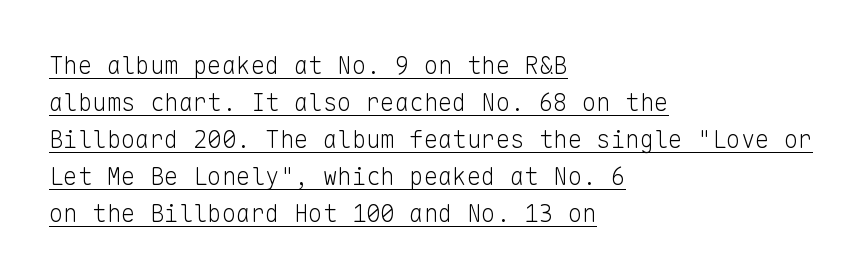
The image shows 24 px text type, upright; set left-aligned, normal line spacing (1.54x), normal letter spacing, underlined.
